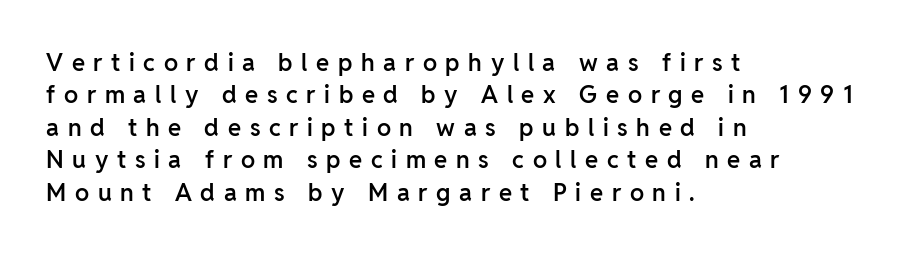
Q: Is the text bold? A: Semi-bold.
Q: Is the text italic (slanted)? A: No, it is upright.
Q: Is the text underlined? A: No.
Q: How is the paragraph aligned? A: Left-aligned.
Q: Is the spacing between letters normal or unusually wide? A: Unusually wide.
Q: Is the spacing between lines tight, normal or loose? A: Normal.
